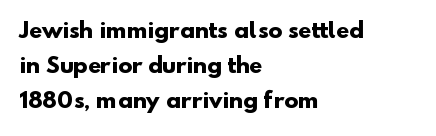
Q: Is the text bold? A: Yes.
Q: Is the text underlined? A: No.
Q: How is the paragraph aligned? A: Left-aligned.
Q: Is the spacing between letters normal or unusually wide? A: Normal.
Q: Is the spacing between lines tight, normal or loose? A: Normal.
